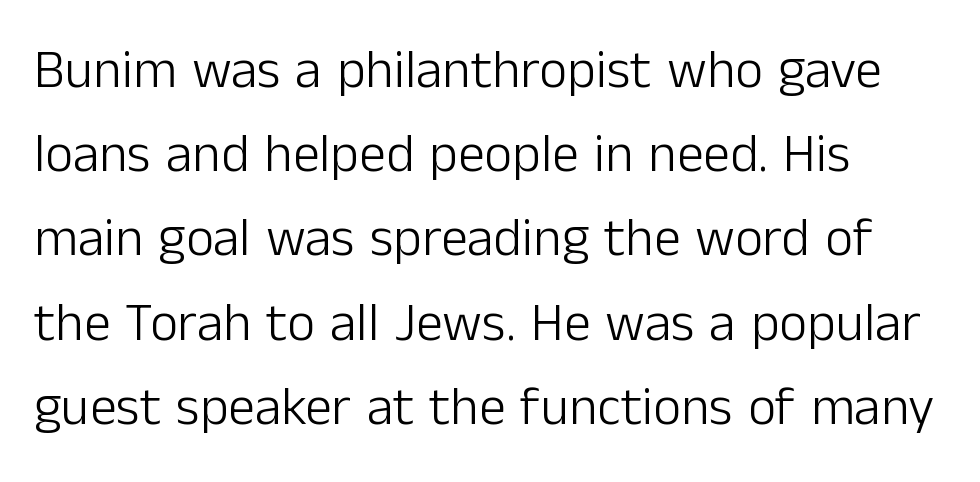
Compared with a typical body face, this is equally light or lighter still. Short and long lines alike share a common starting point at left. Each new line begins a customary step beneath the previous one. Unlike a traditional serif, this face leaves its strokes unadorned. Nobody drew a line under any word here. These lines were composed using upright roman letters.
